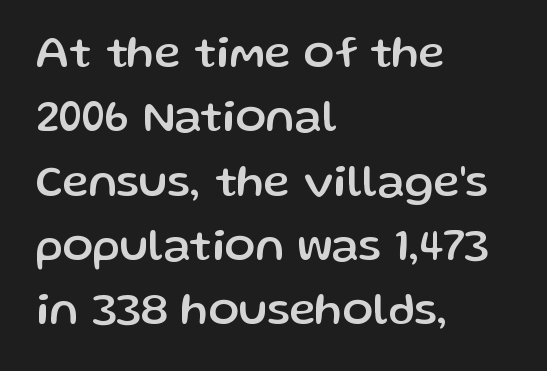
The image shows 45 px sans-serif type, upright; set left-aligned, normal line spacing (1.43x), normal letter spacing, not underlined; low stroke contrast and a medium x-height.
